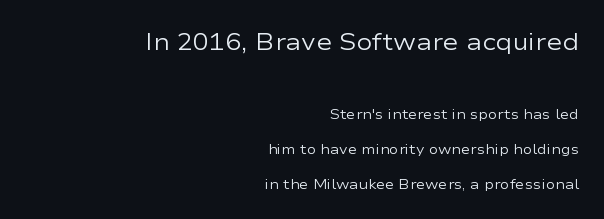
The image shows 24 px text type, upright; set right-aligned, loose line spacing (2.49x), normal letter spacing, not underlined; the first (top) block is 1.71x larger.
